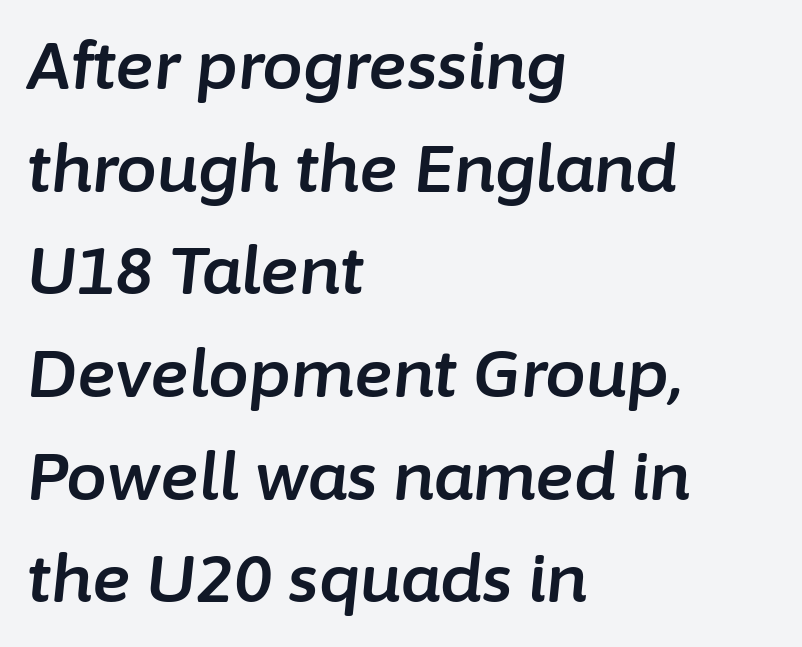
The image shows 65 px text type, italic (leaning right); set left-aligned, normal line spacing (1.58x), normal letter spacing, not underlined; low stroke contrast and a medium x-height.
